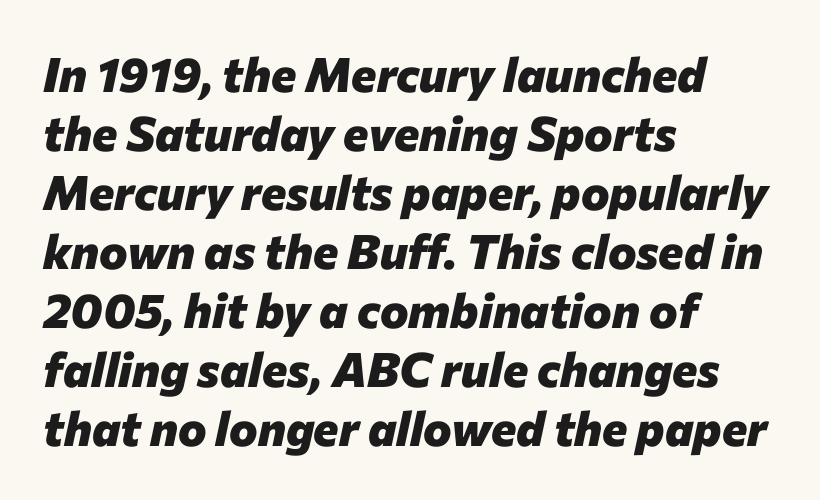
The image shows 48 px heavy type, italic (leaning right); set left-aligned, line spacing 1.23x, normal letter spacing, not underlined; low stroke contrast and a medium x-height.
